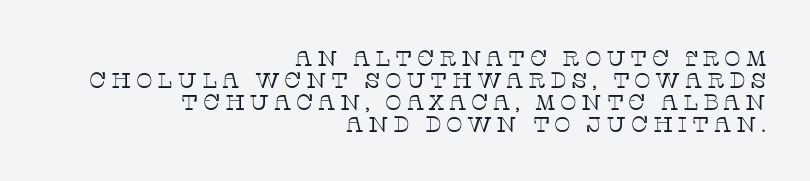
Q: Is the text bold? A: No.
Q: Is the text italic (slanted)? A: No, it is upright.
Q: Is the text underlined? A: No.
Q: How is the paragraph aligned? A: Right-aligned.
Q: Is the spacing between letters normal or unusually wide? A: Unusually wide.
Q: Is the spacing between lines tight, normal or loose? A: Tight.
